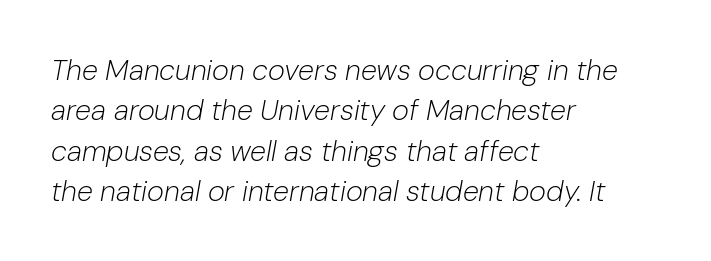
Q: Is the text bold? A: No.
Q: Is the text italic (slanted)? A: Yes, it leans right by about 10 degrees.
Q: Is the text underlined? A: No.
Q: How is the paragraph aligned? A: Left-aligned.
Q: Is the spacing between letters normal or unusually wide? A: Normal.
Q: Is the spacing between lines tight, normal or loose? A: Normal.
Q: Width (condensed, normal, or wide)? A: Normal.
Q: Stroke contrast? A: Low.
Q: x-height? A: Medium.
Q: Monospaced? A: No.
